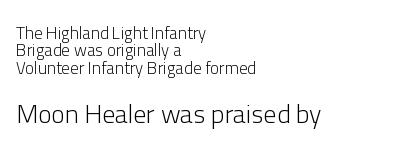
Q: Is the text bold? A: No.
Q: Is the text italic (slanted)? A: No, it is upright.
Q: Is the text underlined? A: No.
Q: How is the paragraph aligned? A: Left-aligned.
Q: Is the spacing between letters normal or unusually wide? A: Normal.
Q: Is the spacing between lines tight, normal or loose? A: Tight.
Q: Which block of text is set in a larger size, the first (top) or the second (bottom)? A: The second (bottom) one.
